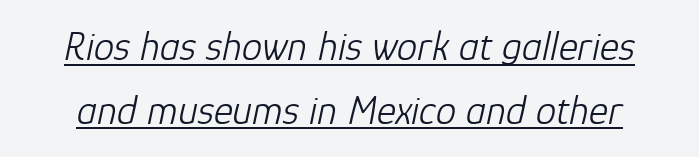
Q: Is the text bold? A: No.
Q: Is the text italic (slanted)? A: Yes, it leans right by about 12 degrees.
Q: Is the text underlined? A: Yes.
Q: Is the spacing between letters normal or unusually wide? A: Normal.
Q: Is the spacing between lines tight, normal or loose? A: Normal.
Q: Width (condensed, normal, or wide)? A: Normal.
Q: Stroke contrast? A: Low.
Q: x-height? A: Medium.
Q: Monospaced? A: No.
